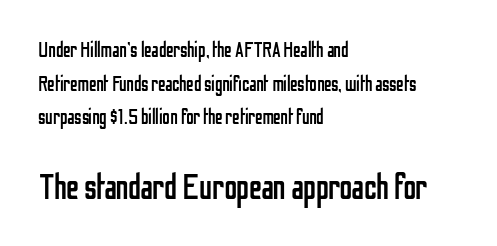
The image shows 36 px regular-weight, condensed sans-serif type, upright; set left-aligned, normal line spacing (1.6x), normal letter spacing, not underlined; the second (bottom) block is 1.71x larger; low stroke contrast and a medium x-height.
